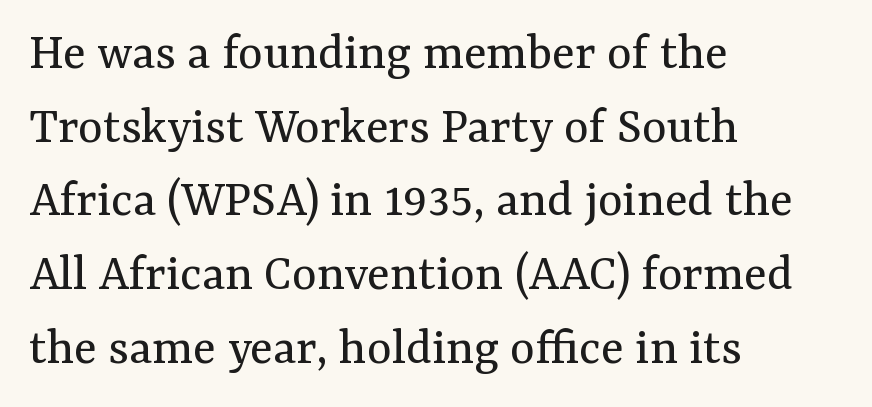
The image shows 53 px regular-weight serif type, upright; set left-aligned, normal line spacing (1.39x), normal letter spacing, not underlined; medium stroke contrast and a medium x-height.
